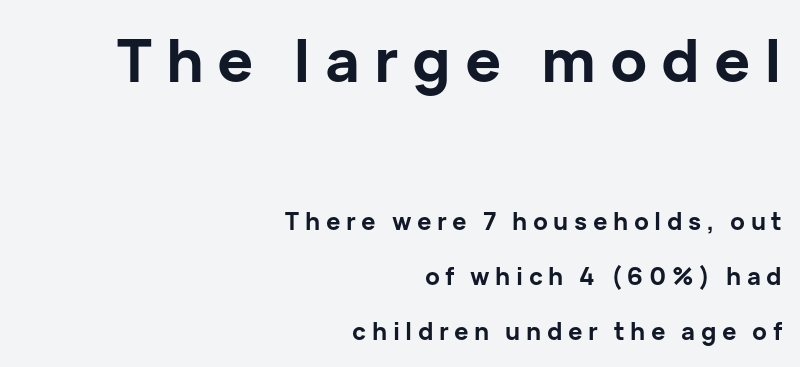
Regarding serifs, this sample does without them. The line texture is sparse and dotted thanks to wide tracking. If you measured baseline to baseline, you'd find a long distance. These words are printed bold, with thick strokes throughout.
